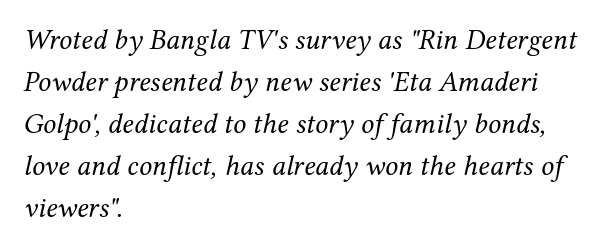
The image shows 29 px regular-weight serif type, italic (leaning right); set left-aligned, normal line spacing (1.45x), normal letter spacing, not underlined; medium stroke contrast and a medium x-height.
